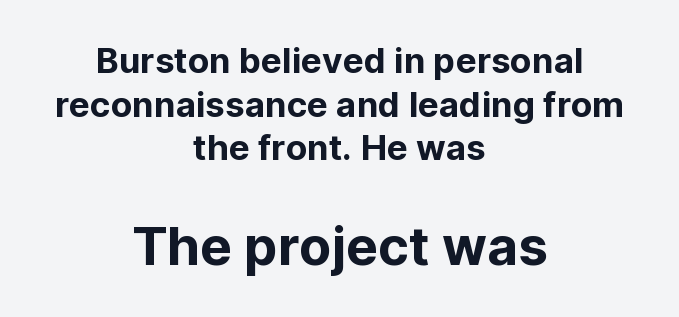
The line-height multiplier appears to be the usual default. The face used here is proportionally spaced, like ordinary book or web type. Size hierarchy here favors the trailing block over the leading one. Upright lettering throughout. The text was rendered using a sans face with plain stroke endings. Does the copy run flush right? No — it is centered line by line.
